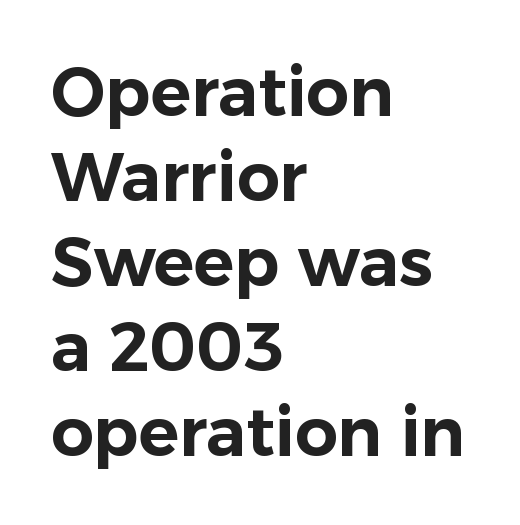
{"serif": "no", "italic": "no", "width": "normal", "stroke_contrast": "low", "x_height": "medium", "monospaced": "no", "underline": "no", "align": "left", "line_spacing": "normal", "line_spacing_ratio": 1.27, "letter_spacing": "normal", "letter_spacing_em": 0.0, "glyph_px": 67}
